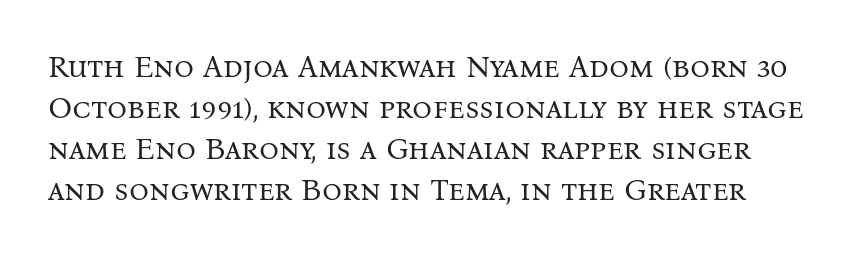
{"serif": "yes", "italic": "no", "bold": "no", "weight": "regular", "width": "normal", "stroke_contrast": "medium", "x_height": "medium", "monospaced": "no", "underline": "no", "line_spacing": "normal", "line_spacing_ratio": 1.32, "letter_spacing": "normal", "letter_spacing_em": 0.0, "glyph_px": 31}
